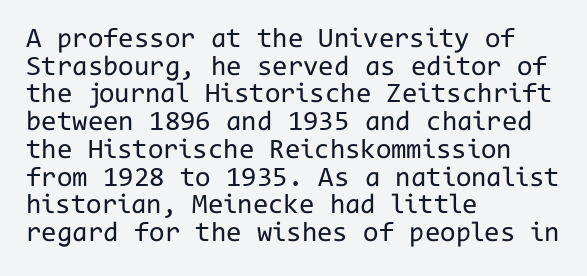
The image shows 28 px regular-weight sans-serif type, upright, monospaced; set left-aligned, tight line spacing (0.99x), normal letter spacing, not underlined; low stroke contrast and a medium x-height.
